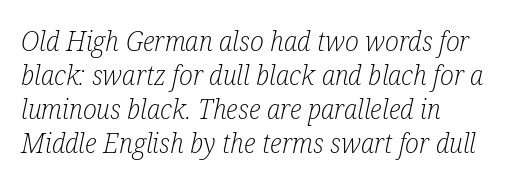
The passage shown has conventional tracking throughout. Counters stay open thanks to moderate or lighter strokes. I'd call this a serif setting — the letters wear small feet. Descenders are the only things crossing below the line. The letters advance in unequal steps, a hallmark of proportional type. Characters are canted at an angle relative to the baseline's perpendicular.
